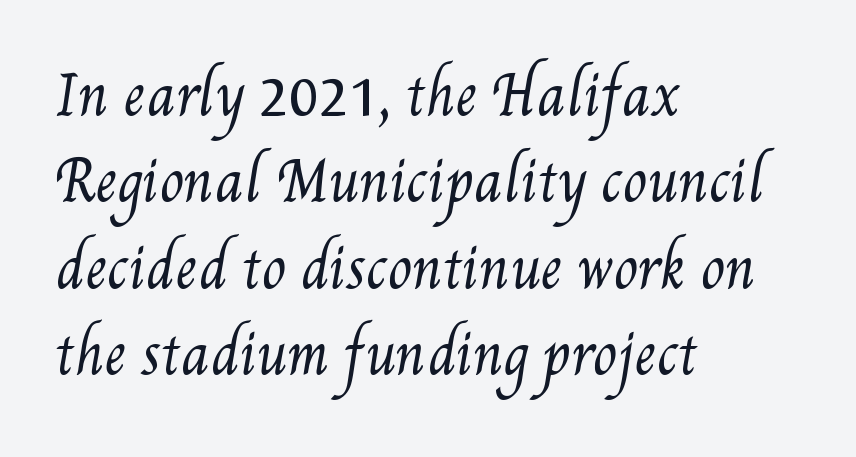
The image shows 55 px regular-weight, condensed type; set left-aligned, normal line spacing (1.57x), normal letter spacing, not underlined; medium stroke contrast and a small x-height.
